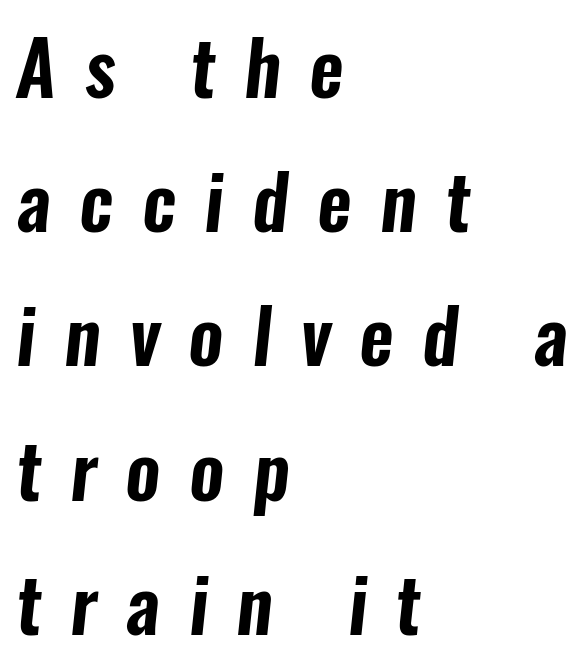
Look at the bottom of the vertical strokes: they stop flat, with no serifs. Anything drawn beneath the words? Only blank space. The face used here is proportionally spaced, like ordinary book or web type. A student would call this left alignment; a typographer would say flush left, rag right. The line texture is sparse and dotted thanks to wide tracking.
